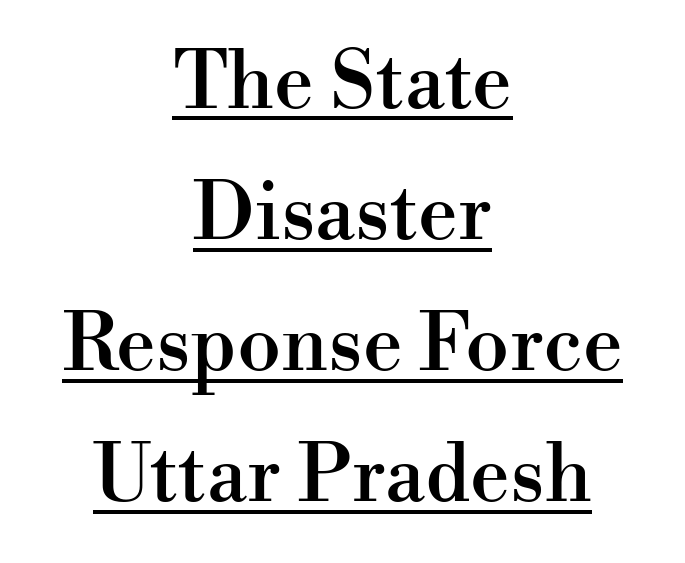
The image shows 79 px serif type, upright; set centered, normal line spacing (1.66x), normal letter spacing, underlined; high stroke contrast and a small x-height.
